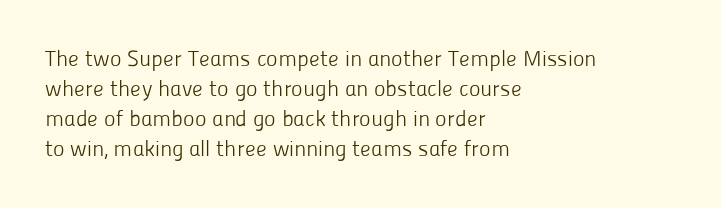
The image shows 22 px text type, upright; set left-aligned, normal line spacing (1.37x), normal letter spacing, not underlined.
